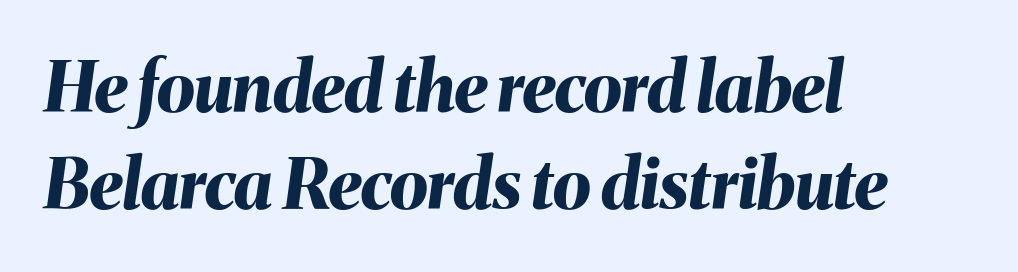
The image shows 69 px bold type, italic (leaning right); set left-aligned, normal line spacing (1.4x), normal letter spacing, not underlined; medium stroke contrast and a medium x-height.
